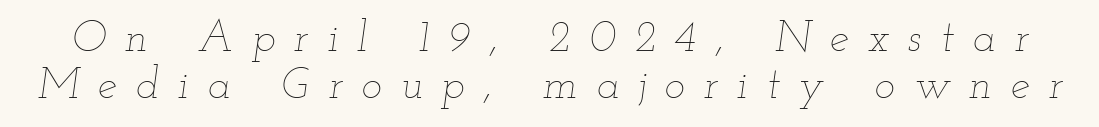
The image shows 43 px thin, wide type, italic (leaning right); set tight line spacing (1.09x), unusually wide letter spacing (+0.44 em), not underlined; low stroke contrast and a small x-height.
